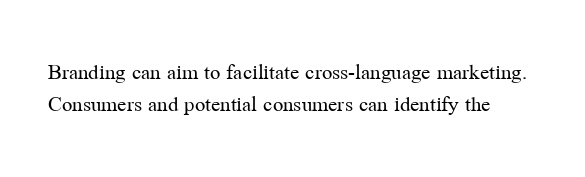
The image shows 23 px text type, upright; set normal line spacing (1.4x), normal letter spacing, not underlined.
